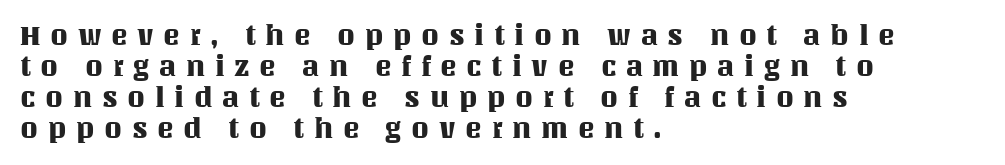
Q: Is the text italic (slanted)? A: No, it is upright.
Q: Is the text underlined? A: No.
Q: How is the paragraph aligned? A: Left-aligned.
Q: Is the spacing between letters normal or unusually wide? A: Unusually wide.
Q: Is the spacing between lines tight, normal or loose? A: Tight.
Q: Width (condensed, normal, or wide)? A: Normal.
Q: Stroke contrast? A: Medium.
Q: x-height? A: Large.
Q: Monospaced? A: No.
